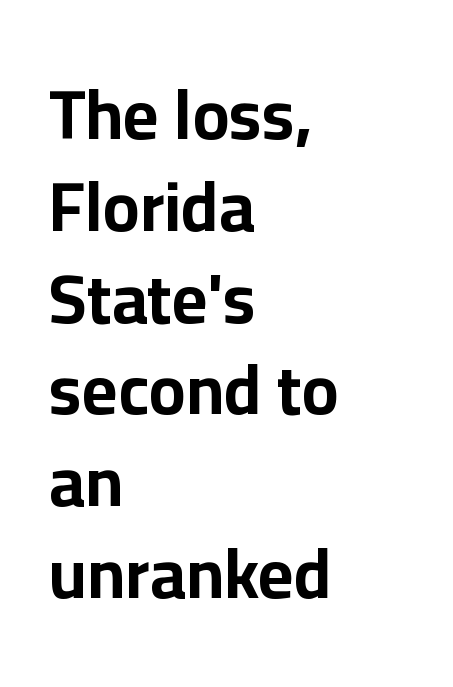
{"serif": "no", "italic": "no", "bold": "yes", "weight": "bold", "width": "normal", "stroke_contrast": "low", "x_height": "medium", "monospaced": "no", "underline": "no", "align": "left", "line_spacing": "normal", "line_spacing_ratio": 1.33, "letter_spacing": "normal", "letter_spacing_em": 0.0, "glyph_px": 69}
